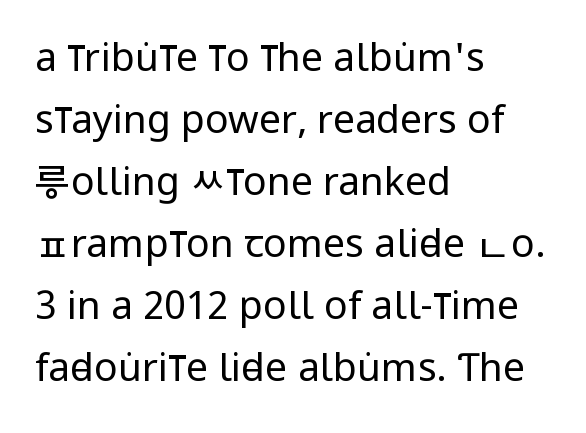
Q: Is the text bold? A: No.
Q: Is the text italic (slanted)? A: No, it is upright.
Q: Is the typeface a serif or a sans-serif typeface? A: Sans-serif.
Q: Is the text underlined? A: No.
Q: How is the paragraph aligned? A: Left-aligned.
Q: Is the spacing between letters normal or unusually wide? A: Normal.
Q: Is the spacing between lines tight, normal or loose? A: Normal.
Q: Width (condensed, normal, or wide)? A: Condensed.
Q: Stroke contrast? A: Low.
Q: x-height? A: Large.
Q: Monospaced? A: No.
